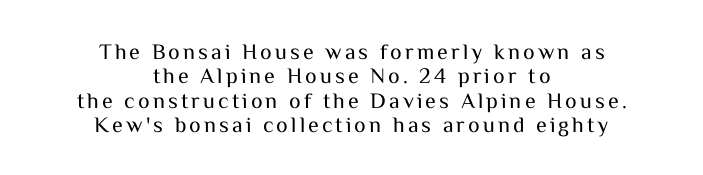
Q: Is the text bold? A: No.
Q: Is the text italic (slanted)? A: No, it is upright.
Q: Is the text underlined? A: No.
Q: How is the paragraph aligned? A: Centered.
Q: Is the spacing between lines tight, normal or loose? A: Tight.
